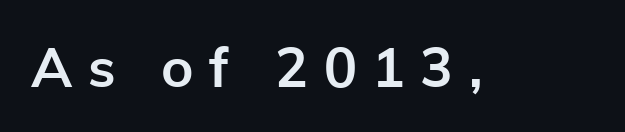
Q: Is the text bold? A: Yes.
Q: Is the text italic (slanted)? A: No, it is upright.
Q: Is the typeface a serif or a sans-serif typeface? A: Sans-serif.
Q: Is the text underlined? A: No.
Q: Is the spacing between letters normal or unusually wide? A: Unusually wide.
Q: Width (condensed, normal, or wide)? A: Normal.
Q: Stroke contrast? A: Low.
Q: x-height? A: Medium.
Q: Monospaced? A: No.
